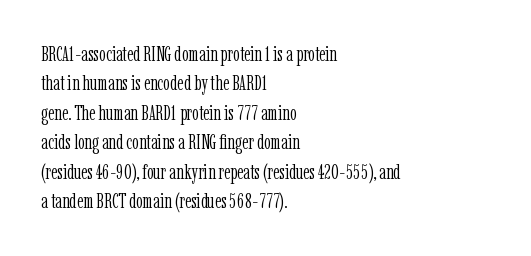
Q: Is the text bold? A: No.
Q: Is the text italic (slanted)? A: No, it is upright.
Q: Is the text underlined? A: No.
Q: How is the paragraph aligned? A: Left-aligned.
Q: Is the spacing between letters normal or unusually wide? A: Normal.
Q: Is the spacing between lines tight, normal or loose? A: Normal.
